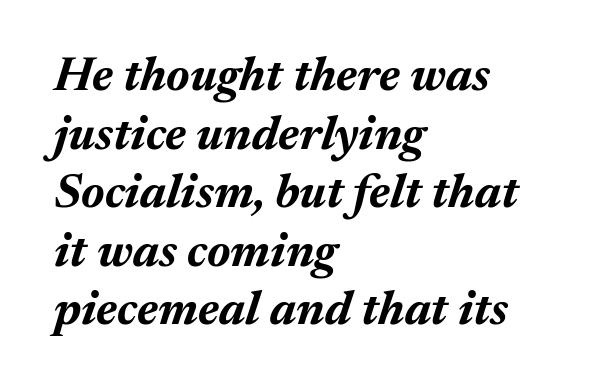
Anything drawn beneath the words? Only blank space. The face used here is rendered with its standard letterfit. The glyphs have the mass of a bold cut. A typesetter would mark this as italic.
